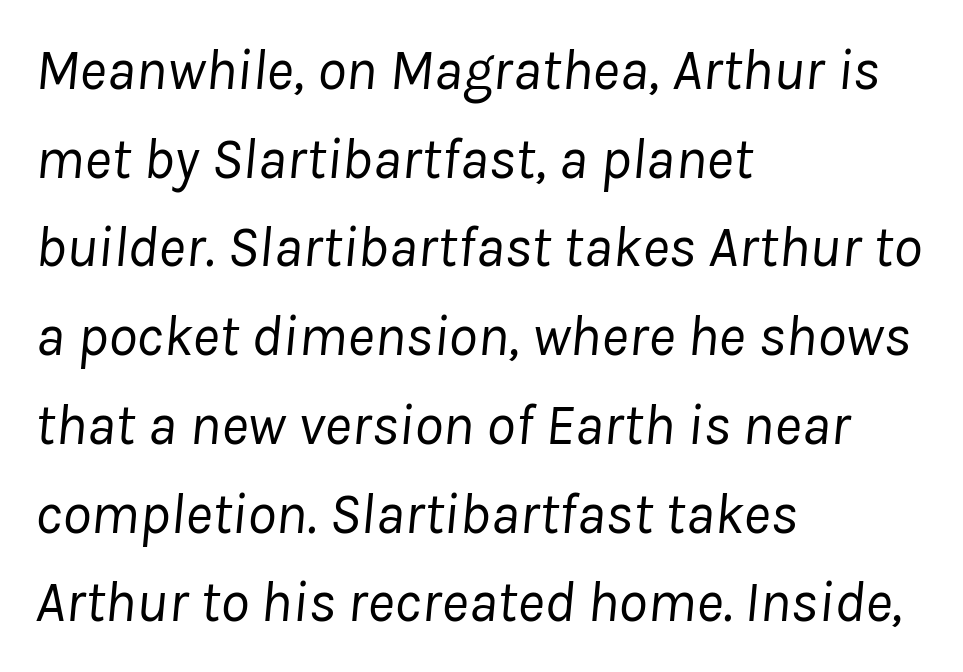
Which margin do the lines hug? The left one — the right edge is uneven. The rendering uses natural spacing where letterforms have individual widths. The specimen omits any rule beneath the text block's lines. The block of text has a typical density, with ordinary space between rows. The cut favours lightness, reaching ordinary text weight at its darkest. An italicized treatment has been applied to the whole sample.
